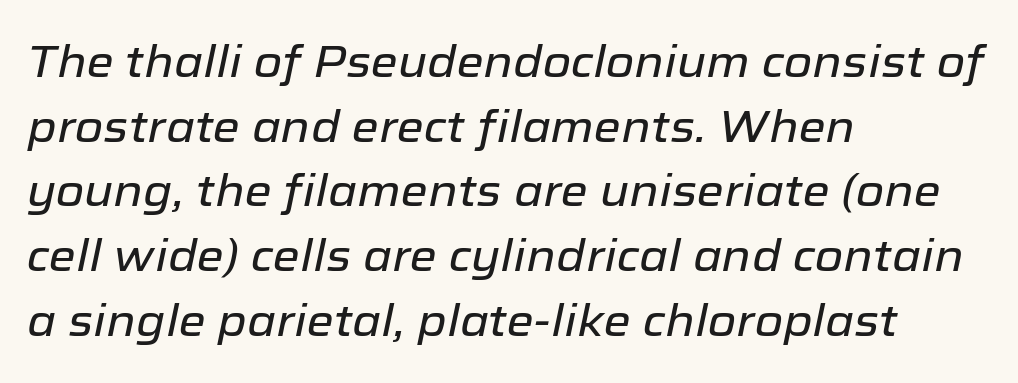
Q: Is the text italic (slanted)? A: Yes, it leans right by about 12 degrees.
Q: Is the text underlined? A: No.
Q: How is the paragraph aligned? A: Left-aligned.
Q: Is the spacing between letters normal or unusually wide? A: Normal.
Q: Is the spacing between lines tight, normal or loose? A: Normal.
Q: Width (condensed, normal, or wide)? A: Normal.
Q: Stroke contrast? A: Low.
Q: x-height? A: Medium.
Q: Monospaced? A: No.
